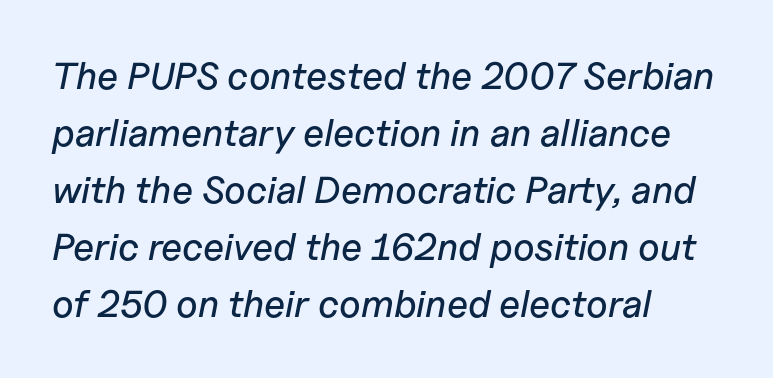
The letterforms sit shoulder to shoulder at normal distance. Line starts are locked; line ends wander. Do the characters align in a grid? No, the font is proportional. Vertically, the passage feels balanced, rows spaced as you'd expect. Slanted lettering throughout. This rendering features lettering with no underline.
